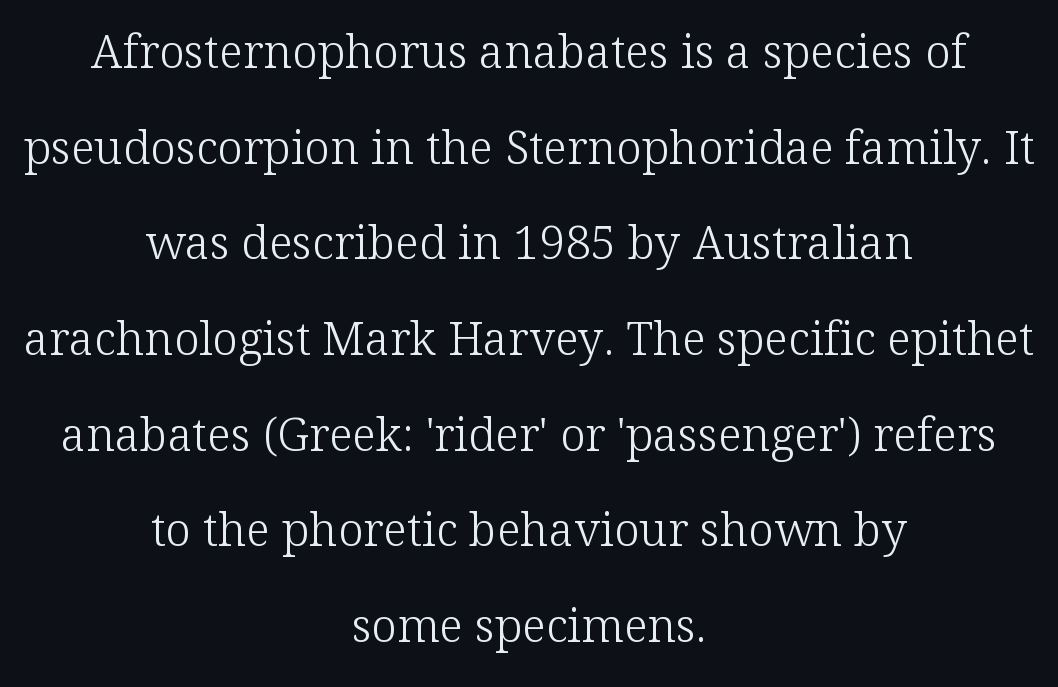
Q: Is the text bold? A: No.
Q: Is the text italic (slanted)? A: No, it is upright.
Q: Is the typeface a serif or a sans-serif typeface? A: Serif.
Q: Is the text underlined? A: No.
Q: How is the paragraph aligned? A: Centered.
Q: Is the spacing between letters normal or unusually wide? A: Normal.
Q: Is the spacing between lines tight, normal or loose? A: Loose.
Q: Width (condensed, normal, or wide)? A: Normal.
Q: Stroke contrast? A: Low.
Q: x-height? A: Medium.
Q: Monospaced? A: No.
